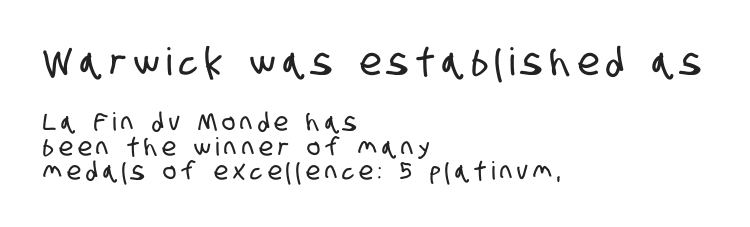
Q: Is the typeface a serif or a sans-serif typeface? A: Sans-serif.
Q: Is the text underlined? A: No.
Q: How is the paragraph aligned? A: Left-aligned.
Q: Is the spacing between letters normal or unusually wide? A: Unusually wide.
Q: Is the spacing between lines tight, normal or loose? A: Tight.
Q: Which block of text is set in a larger size, the first (top) or the second (bottom)? A: The first (top) one.
Q: Width (condensed, normal, or wide)? A: Condensed.
Q: Stroke contrast? A: Low.
Q: x-height? A: Large.
Q: Monospaced? A: No.
